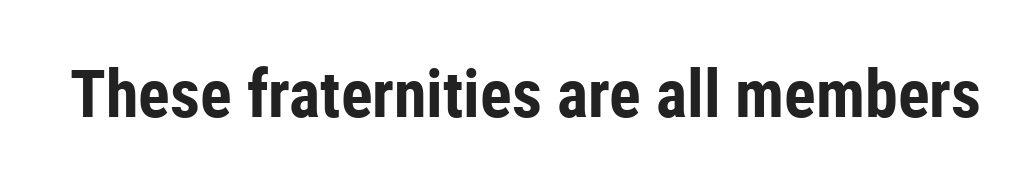
The glyphs are unaccompanied by any horizontal stroke below them. Standard letterfit; no display-style spreading of the glyphs. Plenty of ink on the page — the face is bold. These lines are rendered in a variable-pitch font.
